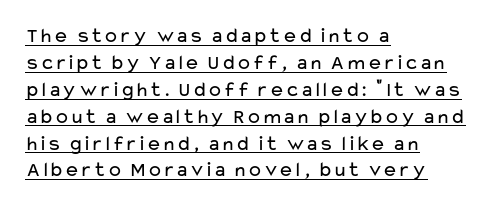
Notice how descenders clear the ascenders below comfortably — that's standard leading. Quick note: underline on. Italic? Not at all — the glyphs are vertical. Does extra space separate the letters? No, they use regular spacing.
